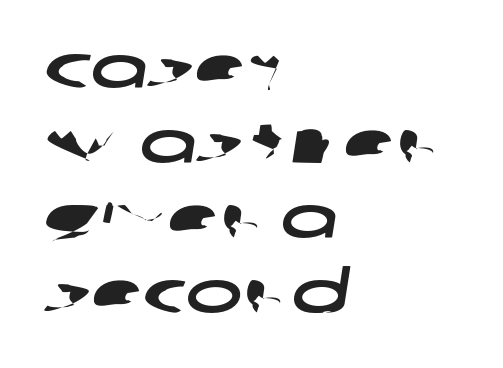
Q: Is the typeface a serif or a sans-serif typeface? A: Sans-serif.
Q: Is the text underlined? A: No.
Q: How is the paragraph aligned? A: Left-aligned.
Q: Is the spacing between letters normal or unusually wide? A: Normal.
Q: Is the spacing between lines tight, normal or loose? A: Normal.
Q: Width (condensed, normal, or wide)? A: Wide.
Q: Stroke contrast? A: Low.
Q: x-height? A: Large.
Q: Monospaced? A: No.
